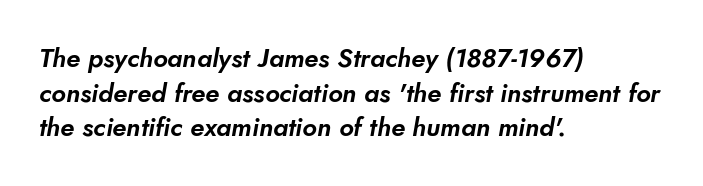
The image shows 26 px text type; set left-aligned, normal line spacing (1.33x), normal letter spacing, not underlined.
